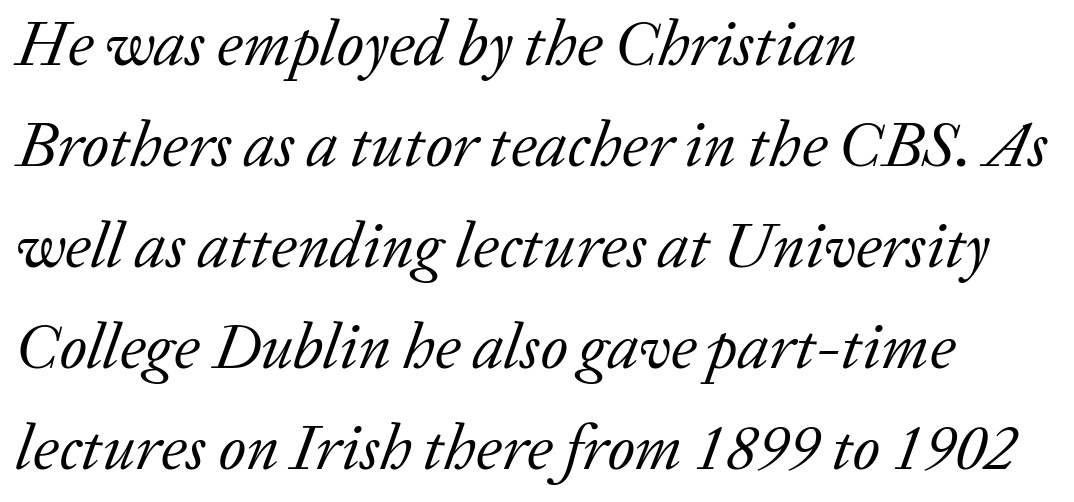
{"serif": "yes", "italic": "yes", "lean": "right", "slant_degrees": 20, "bold": "no", "weight": "regular", "width": "normal", "stroke_contrast": "low", "x_height": "medium", "monospaced": "no", "underline": "no", "align": "left", "line_spacing": "normal", "line_spacing_ratio": 1.58, "letter_spacing": "normal", "letter_spacing_em": 0.0, "glyph_px": 64}
